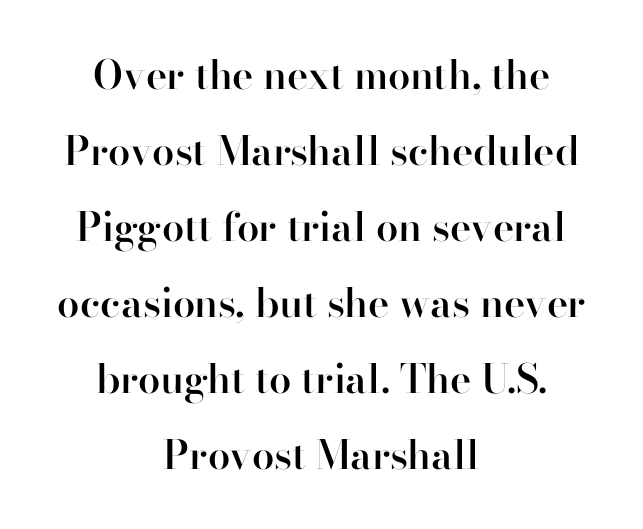
Q: Is the text bold? A: Semi-bold.
Q: Is the text italic (slanted)? A: No, it is upright.
Q: Is the typeface a serif or a sans-serif typeface? A: Serif.
Q: Is the text underlined? A: No.
Q: How is the paragraph aligned? A: Centered.
Q: Is the spacing between letters normal or unusually wide? A: Normal.
Q: Is the spacing between lines tight, normal or loose? A: Loose.
Q: Width (condensed, normal, or wide)? A: Normal.
Q: Stroke contrast? A: High.
Q: x-height? A: Small.
Q: Monospaced? A: No.
